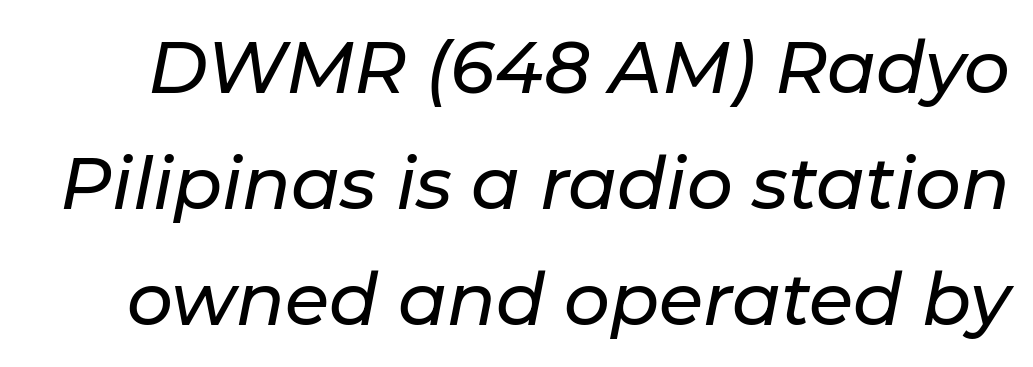
Compared with ordinary roman type, these characters are visibly tilted. The designer left line spacing at the default. Here the designer chose a conventional face with non-uniform glyph widths. Underline: absent. Does extra space separate the letters? No, they use regular spacing.
